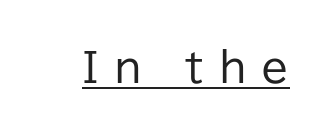
{"serif": "no", "italic": "no", "bold": "no", "weight": "regular", "width": "normal", "stroke_contrast": "low", "x_height": "medium", "monospaced": "no", "underline": "yes", "letter_spacing": "wide", "letter_spacing_em": 0.37, "glyph_px": 40}
